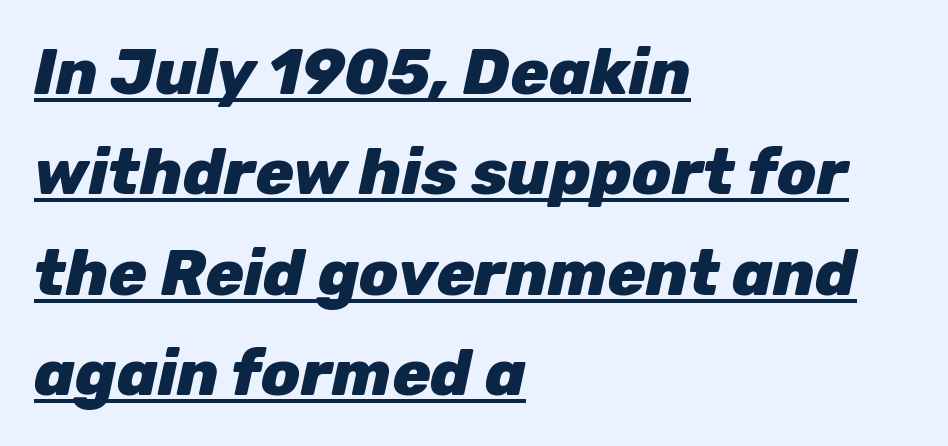
The image shows 64 px heavy type, italic (leaning right); set left-aligned, normal line spacing (1.57x), normal letter spacing, underlined; low stroke contrast and a medium x-height.
